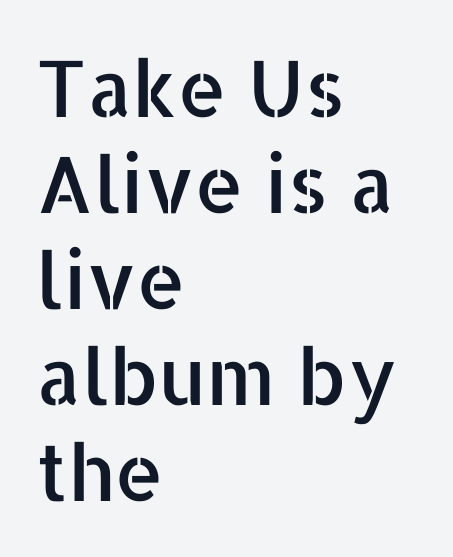
Left-aligned paragraph, ragged on the right. What kind of face is this? One without serifs — a sans. The baseline area is clear. Does the lettering tilt? It doesn't — this is upright. The rendering uses natural spacing where letterforms have individual widths. Default kerning and tracking; the words read as compact shapes.
